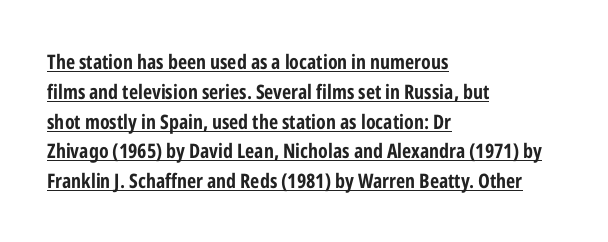
{"italic": "no", "bold": "yes", "underline": "yes", "align": "left", "line_spacing": "normal", "line_spacing_ratio": 1.49, "letter_spacing": "normal", "letter_spacing_em": 0.0, "glyph_px": 20}
